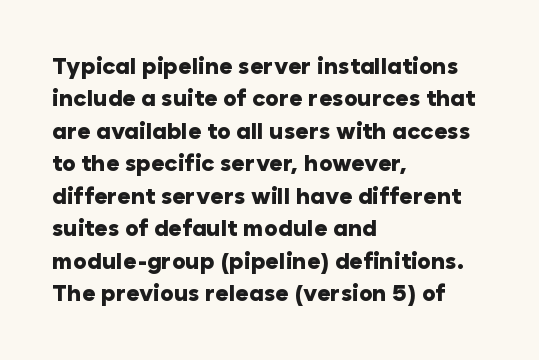
{"italic": "no", "bold": "yes", "underline": "no", "align": "left", "line_spacing": "normal", "line_spacing_ratio": 1.41, "letter_spacing": "normal", "letter_spacing_em": 0.0, "glyph_px": 23}
